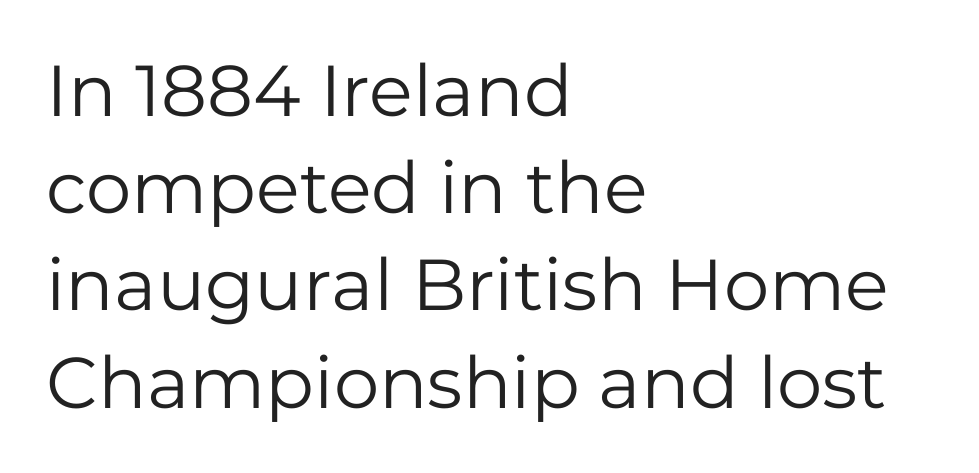
You could not count columns in this text — the font is proportionally spaced. If you measured baseline to baseline, you'd find a middling distance. Upright lettering throughout. Beneath every word, the page is bare. A quiet, ordinary-to-light weight characterises the typeface. Type style note: lacks serifs.
